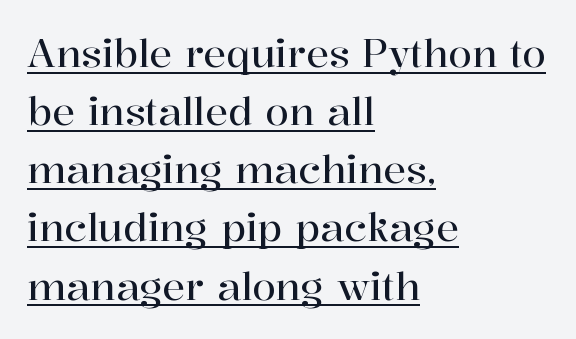
The image shows 38 px serif type, upright; set left-aligned, normal line spacing (1.53x), normal letter spacing, underlined; high stroke contrast and a medium x-height.
